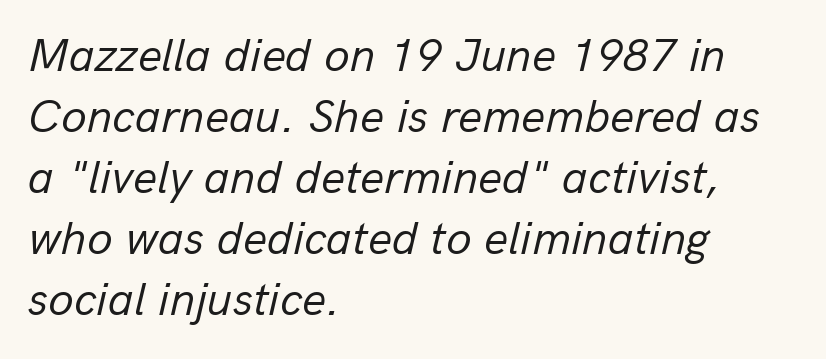
{"italic": "yes", "lean": "right", "slant_degrees": 13, "bold": "no", "weight": "regular", "width": "normal", "stroke_contrast": "low", "x_height": "medium", "monospaced": "no", "underline": "no", "align": "left", "line_spacing": "normal", "line_spacing_ratio": 1.3, "letter_spacing": "normal", "letter_spacing_em": 0.0, "glyph_px": 47}
